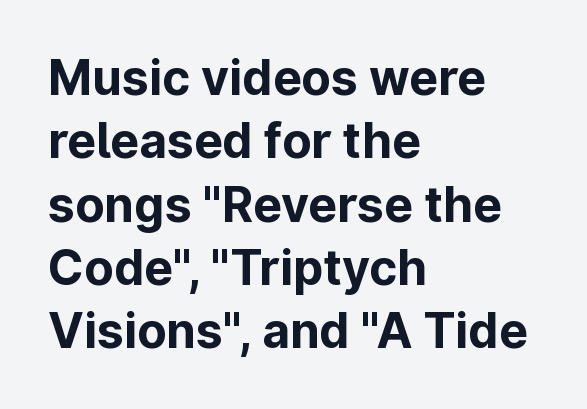
Q: Is the text bold? A: Yes.
Q: Is the text italic (slanted)? A: No, it is upright.
Q: Is the typeface a serif or a sans-serif typeface? A: Sans-serif.
Q: Is the text underlined? A: No.
Q: How is the paragraph aligned? A: Left-aligned.
Q: Is the spacing between letters normal or unusually wide? A: Normal.
Q: Is the spacing between lines tight, normal or loose? A: Normal.
Q: Width (condensed, normal, or wide)? A: Normal.
Q: Stroke contrast? A: Low.
Q: x-height? A: Medium.
Q: Monospaced? A: No.
